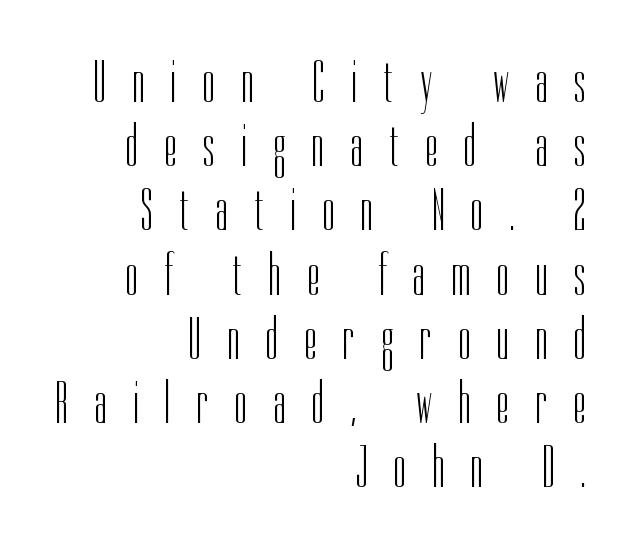
Between one letter and the next there's a generous, obvious gap. Character widths vary here, with narrow letters taking less room than wide ones. Examine the stroke ends and you'll find no serifs. The area under the type is left untouched.
